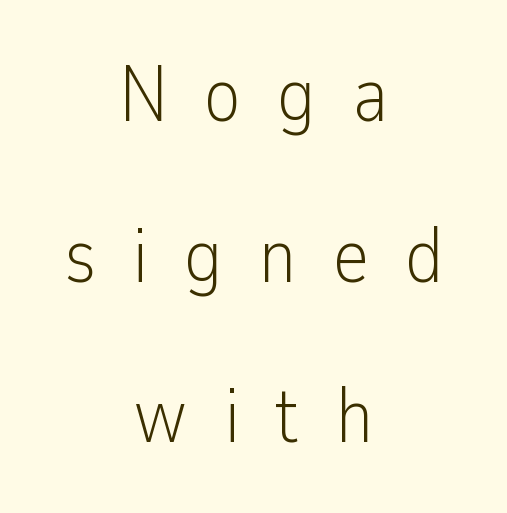
The image shows 78 px light, condensed sans-serif type, upright; set centered, loose line spacing (2.06x), unusually wide letter spacing (+0.46 em), not underlined; low stroke contrast and a medium x-height.
